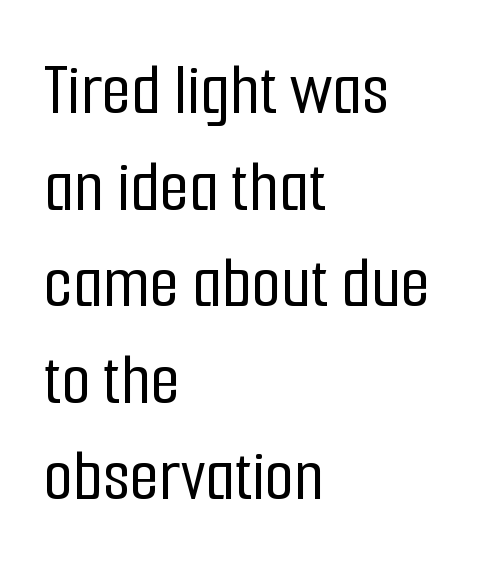
The image shows 76 px condensed sans-serif type, upright; set left-aligned, normal line spacing (1.27x), normal letter spacing, not underlined; low stroke contrast and a medium x-height.
